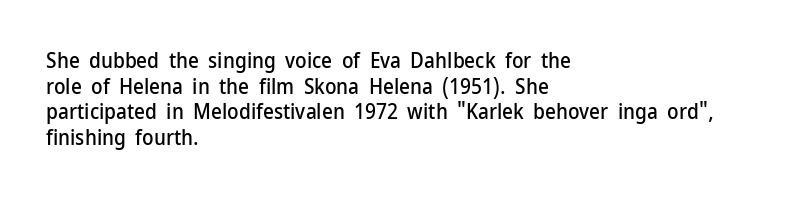
{"italic": "no", "underline": "no", "align": "left", "line_spacing_ratio": 1.22, "letter_spacing": "normal", "letter_spacing_em": 0.0, "glyph_px": 21}
